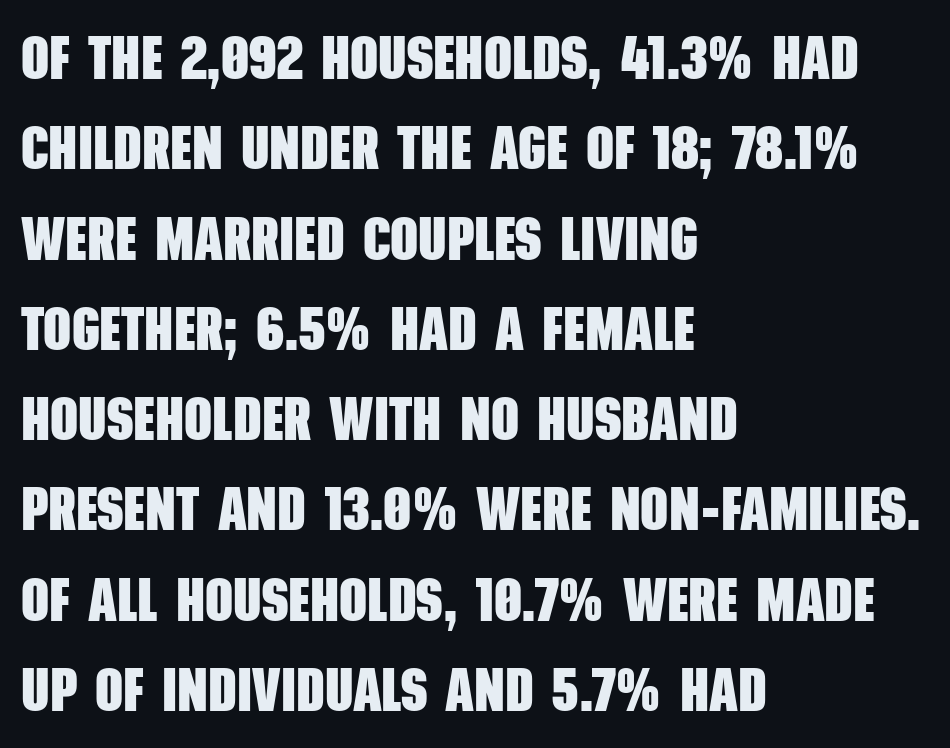
The characters display no serif detailing; their extremities are plain. These lines carry a lot of weight — the face is fully bold. Left-aligned paragraph, ragged on the right. Character widths vary here, with narrow letters taking less room than wide ones. Leading: standard. The type is set solid horizontally, with unmodified tracking.
